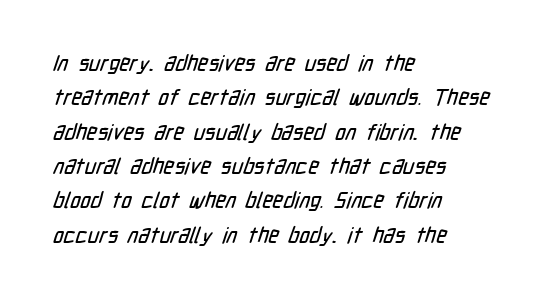
{"underline": "no", "align": "left", "line_spacing": "normal", "line_spacing_ratio": 1.56, "letter_spacing": "normal", "letter_spacing_em": 0.0, "glyph_px": 22}
